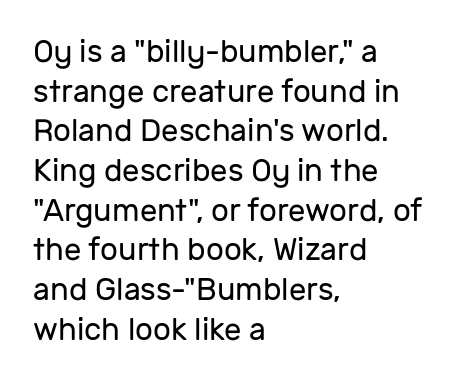
The image shows 31 px regular-weight sans-serif type, upright; set left-aligned, normal line spacing (1.28x), normal letter spacing, not underlined; low stroke contrast and a medium x-height.
